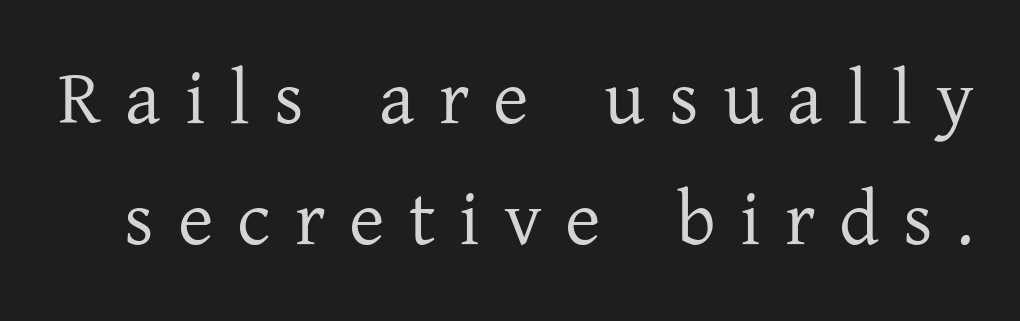
Q: Is the text bold? A: No.
Q: Is the text italic (slanted)? A: No, it is upright.
Q: Is the typeface a serif or a sans-serif typeface? A: Serif.
Q: Is the text underlined? A: No.
Q: Is the spacing between letters normal or unusually wide? A: Unusually wide.
Q: Is the spacing between lines tight, normal or loose? A: Normal.
Q: Width (condensed, normal, or wide)? A: Normal.
Q: Stroke contrast? A: Low.
Q: x-height? A: Medium.
Q: Monospaced? A: No.
